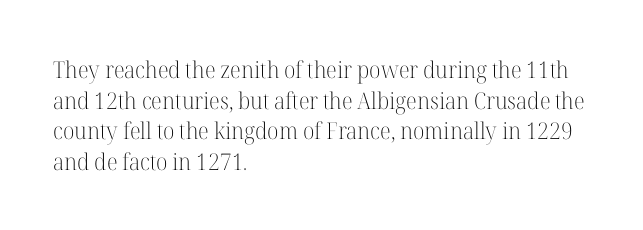
Q: Is the text bold? A: No.
Q: Is the text italic (slanted)? A: No, it is upright.
Q: Is the text underlined? A: No.
Q: How is the paragraph aligned? A: Left-aligned.
Q: Is the spacing between letters normal or unusually wide? A: Normal.
Q: Is the spacing between lines tight, normal or loose? A: Normal.
